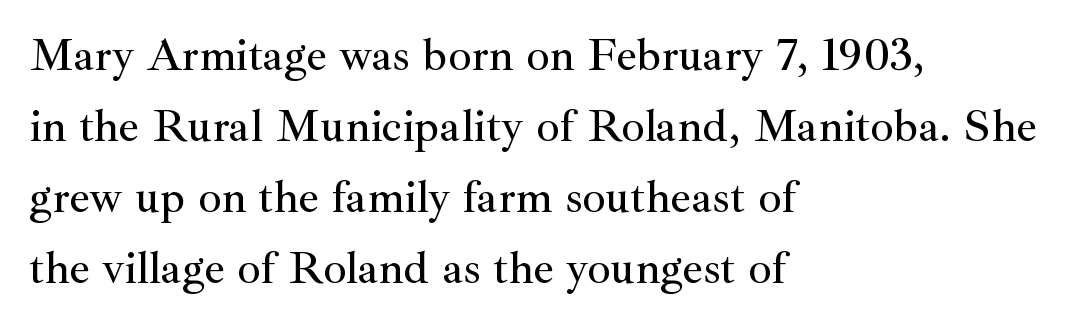
The image shows 46 px serif type, upright; set left-aligned, normal line spacing (1.54x), normal letter spacing, not underlined; medium stroke contrast and a small x-height.
